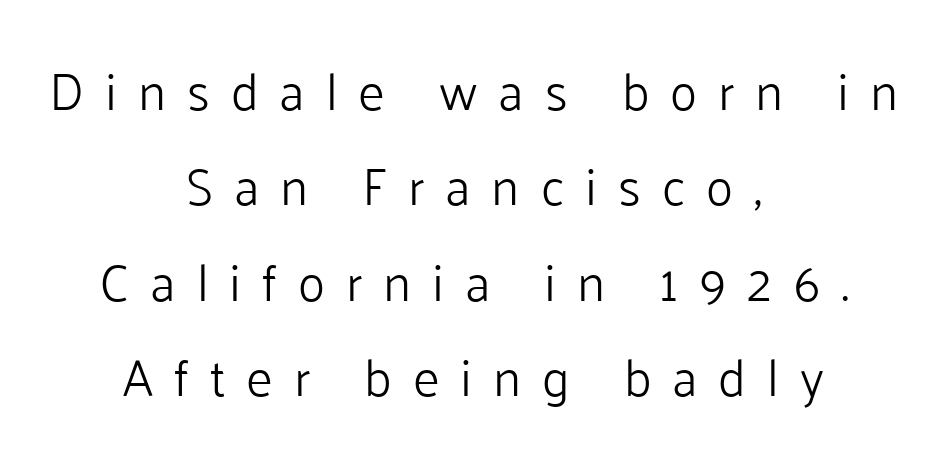
Do the letters lean? They stand straight. Alignment: centered. The glyphs are unaccompanied by any horizontal stroke below them. Caption: face not bold, strokes unweighted.
